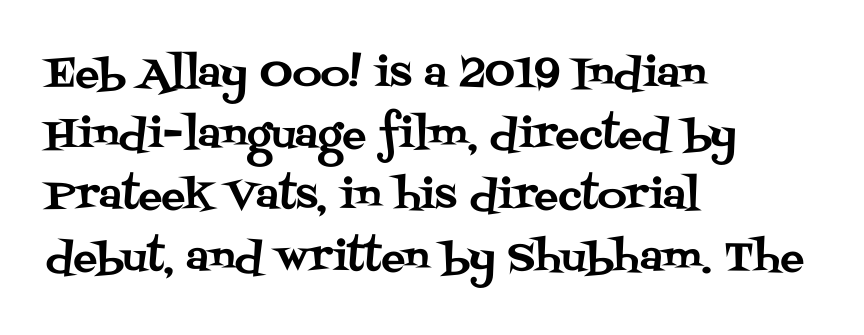
The image shows 40 px serif type, upright; set left-aligned, normal line spacing (1.53x), normal letter spacing, not underlined; medium stroke contrast and a large x-height.
